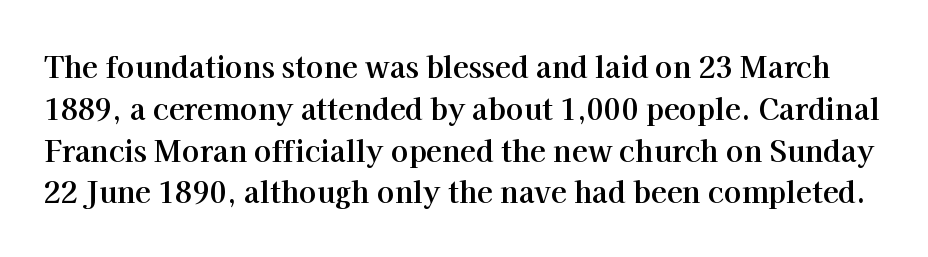
Q: Is the text bold? A: Yes.
Q: Is the text italic (slanted)? A: No, it is upright.
Q: Is the typeface a serif or a sans-serif typeface? A: Serif.
Q: Is the text underlined? A: No.
Q: Is the spacing between letters normal or unusually wide? A: Normal.
Q: Is the spacing between lines tight, normal or loose? A: Normal.
Q: Width (condensed, normal, or wide)? A: Normal.
Q: Stroke contrast? A: High.
Q: x-height? A: Medium.
Q: Monospaced? A: No.
